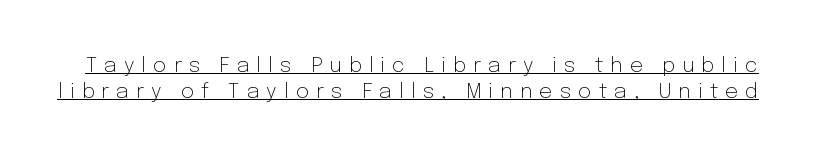
The image shows 21 px text type, upright; set normal line spacing (1.26x), unusually wide letter spacing (+0.33 em), underlined.
